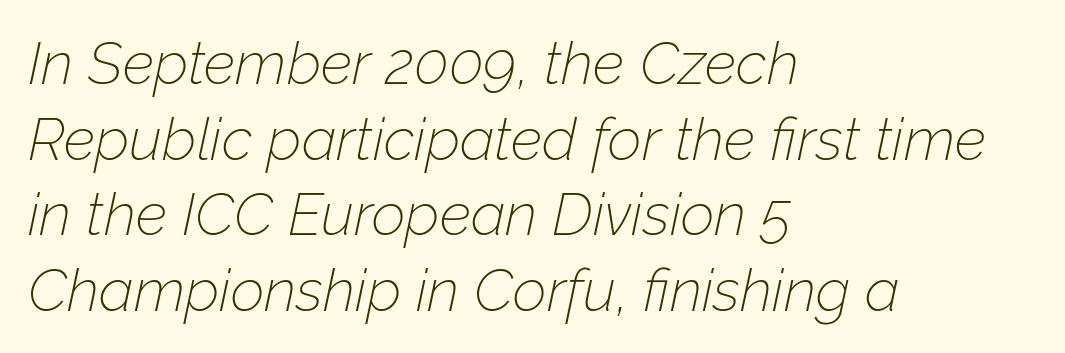
Q: Is the text bold? A: No.
Q: Is the text italic (slanted)? A: Yes, it leans right by about 12 degrees.
Q: Is the text underlined? A: No.
Q: How is the paragraph aligned? A: Left-aligned.
Q: Is the spacing between letters normal or unusually wide? A: Normal.
Q: Is the spacing between lines tight, normal or loose? A: Normal.
Q: Width (condensed, normal, or wide)? A: Normal.
Q: Stroke contrast? A: Low.
Q: x-height? A: Medium.
Q: Monospaced? A: No.
